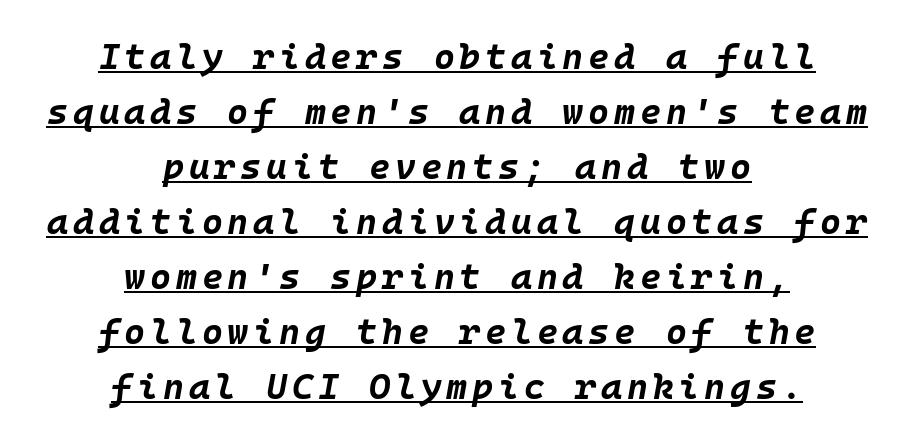
The image shows 36 px bold type, italic (leaning right), monospaced; set centered, normal line spacing (1.53x), underlined; low stroke contrast and a large x-height.
